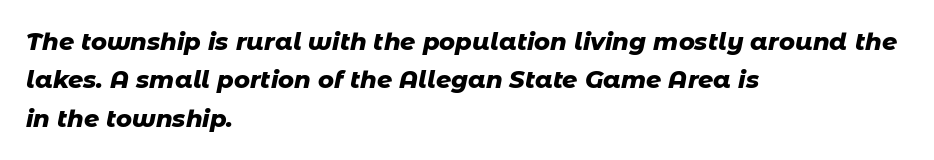
{"italic": "yes", "lean": "right", "slant_degrees": 11, "bold": "yes", "underline": "no", "align": "left", "line_spacing": "normal", "line_spacing_ratio": 1.6, "letter_spacing": "normal", "letter_spacing_em": 0.0, "glyph_px": 24}
